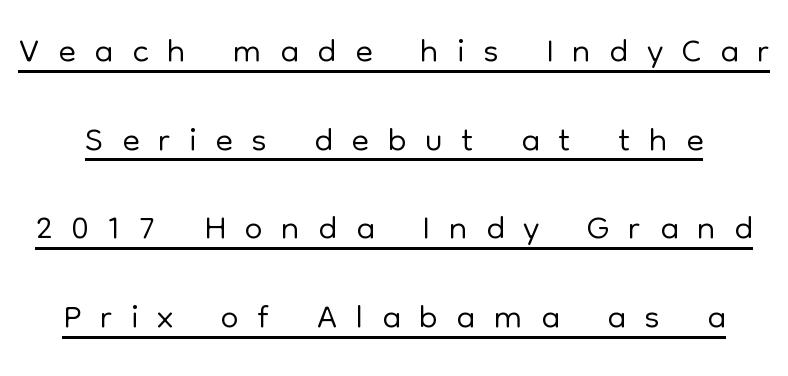
Inter-character spacing is expanded well beyond the font's built-in metrics. Each letter keeps its own natural width here, so spacing adapts to shape. Examine the stroke ends and you'll find no serifs. The font's upright variant was chosen for this text. The rendering uses the underline text-decoration. The passage shown is not bold in any degree.
